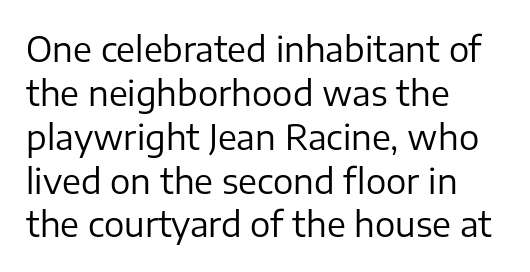
Q: Is the text bold? A: No.
Q: Is the text italic (slanted)? A: No, it is upright.
Q: Is the typeface a serif or a sans-serif typeface? A: Sans-serif.
Q: Is the text underlined? A: No.
Q: How is the paragraph aligned? A: Left-aligned.
Q: Is the spacing between letters normal or unusually wide? A: Normal.
Q: Is the spacing between lines tight, normal or loose? A: Normal.
Q: Width (condensed, normal, or wide)? A: Normal.
Q: Stroke contrast? A: Low.
Q: x-height? A: Medium.
Q: Monospaced? A: No.
